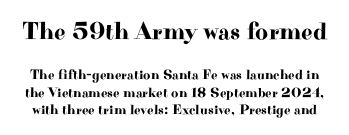
{"italic": "no", "underline": "no", "line_spacing_ratio": 1.22, "letter_spacing": "normal", "letter_spacing_em": 0.0, "larger_block": "first", "size_ratio": 1.79, "glyph_px": 25}
